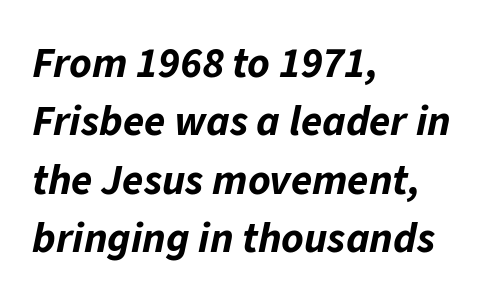
Q: Is the text bold? A: Yes.
Q: Is the text italic (slanted)? A: Yes, it leans right by about 11 degrees.
Q: Is the text underlined? A: No.
Q: How is the paragraph aligned? A: Left-aligned.
Q: Is the spacing between letters normal or unusually wide? A: Normal.
Q: Is the spacing between lines tight, normal or loose? A: Normal.
Q: Width (condensed, normal, or wide)? A: Normal.
Q: Stroke contrast? A: Low.
Q: x-height? A: Medium.
Q: Monospaced? A: No.
